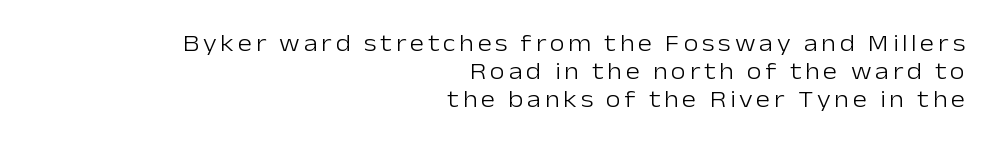
The image shows 24 px text type, upright; set right-aligned, line spacing 1.16x, not underlined.
